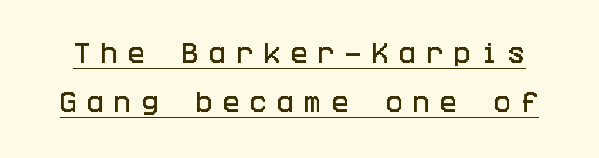
Line spacing here is loose. This rendering widens character spacing well past its baseline value. Every character sits straight up, as roman type does. Beneath each row of characters lies a ruled line.
